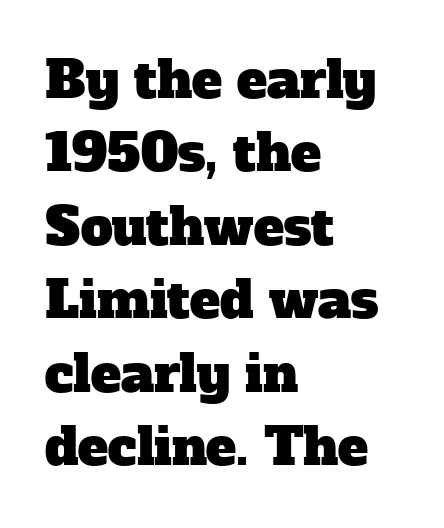
Words appear dense and cohesive because spacing is normal. Nobody drew a line under any word here. Serif or sans? Serif — the stroke terminals have little feet. The rows are spaced the way most documents space them. Varying glyph widths throughout — classic text-font behaviour.
